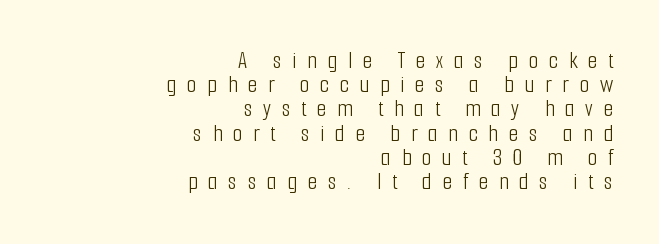
{"italic": "no", "bold": "no", "underline": "no", "align": "right", "line_spacing": "tight", "line_spacing_ratio": 1.01, "letter_spacing": "wide", "letter_spacing_em": 0.45, "glyph_px": 24}
